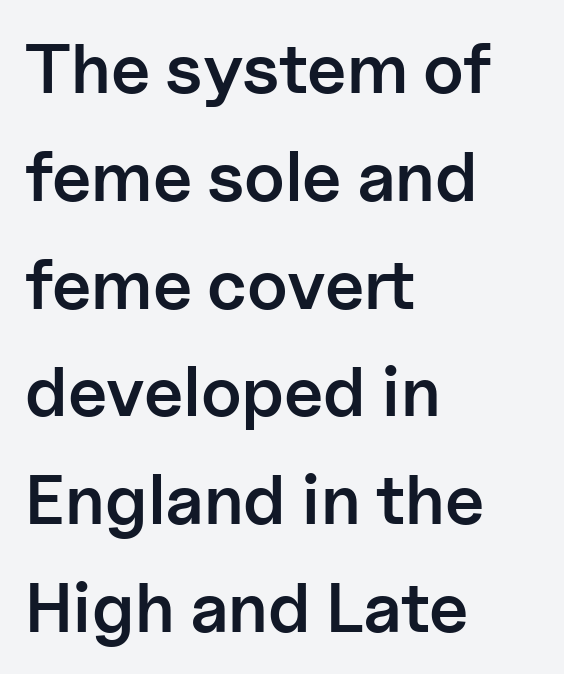
Serif or sans? Sans — the stroke terminals are bare. Stroke thickness is moderately raised; the sample reads as semibold. If you drew a line through each stem, it would be perfectly vertical. Descenders are the only things crossing below the line.
